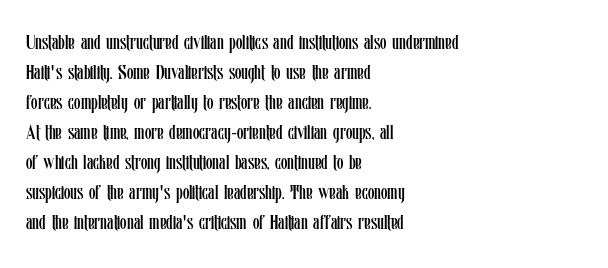
{"italic": "no", "bold": "no", "underline": "no", "align": "left", "line_spacing": "normal", "line_spacing_ratio": 1.43, "letter_spacing": "normal", "letter_spacing_em": 0.0, "glyph_px": 21}
